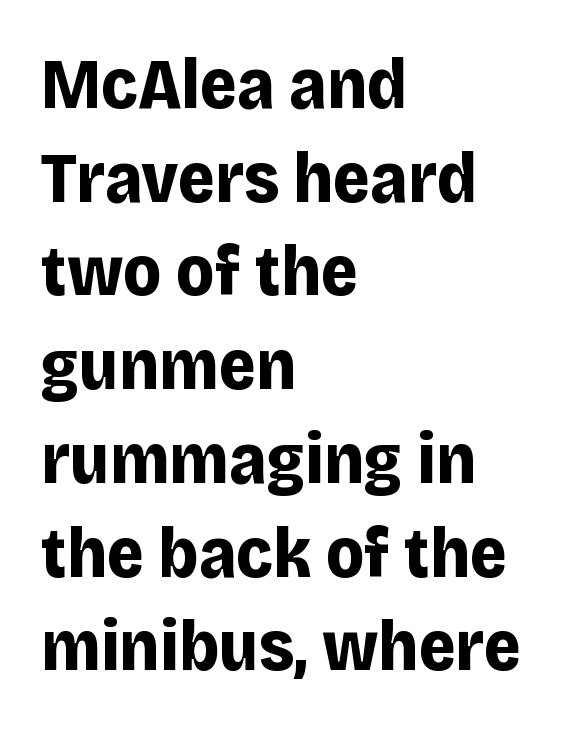
Q: Is the text bold? A: Yes.
Q: Is the text italic (slanted)? A: No, it is upright.
Q: Is the typeface a serif or a sans-serif typeface? A: Sans-serif.
Q: Is the text underlined? A: No.
Q: How is the paragraph aligned? A: Left-aligned.
Q: Is the spacing between letters normal or unusually wide? A: Normal.
Q: Is the spacing between lines tight, normal or loose? A: Normal.
Q: Width (condensed, normal, or wide)? A: Normal.
Q: Stroke contrast? A: Low.
Q: x-height? A: Large.
Q: Monospaced? A: No.
